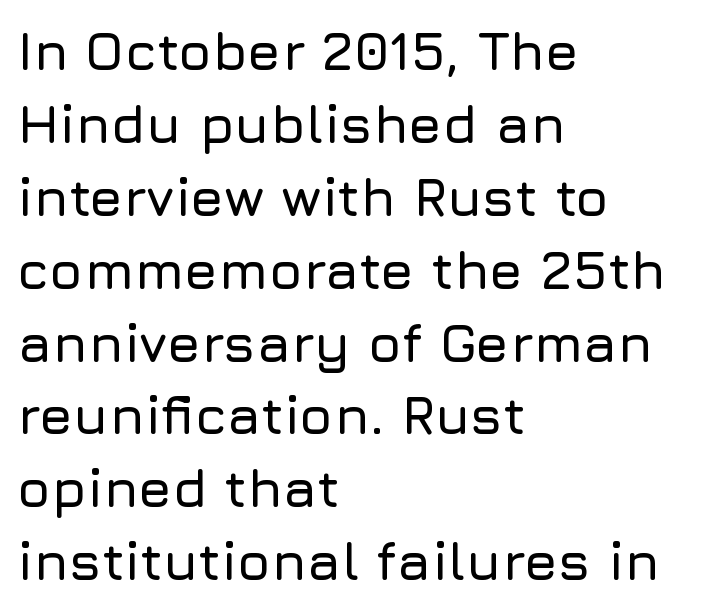
The image shows 54 px sans-serif type, upright; set left-aligned, normal line spacing (1.35x), normal letter spacing, not underlined; low stroke contrast and a medium x-height.
